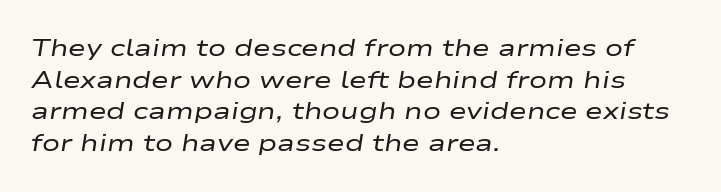
Compared with typical body copy, the letter spacing here is the same. Vertical spacing — default. The font's italic variant was chosen for this text. The space beneath each line is pristine and unruled.
